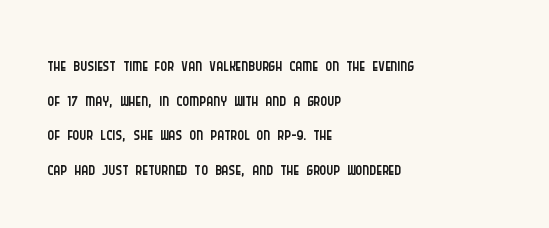
{"italic": "no", "bold": "no", "underline": "no", "align": "left", "line_spacing": "normal", "line_spacing_ratio": 1.33, "letter_spacing": "normal", "letter_spacing_em": 0.0, "glyph_px": 26}
